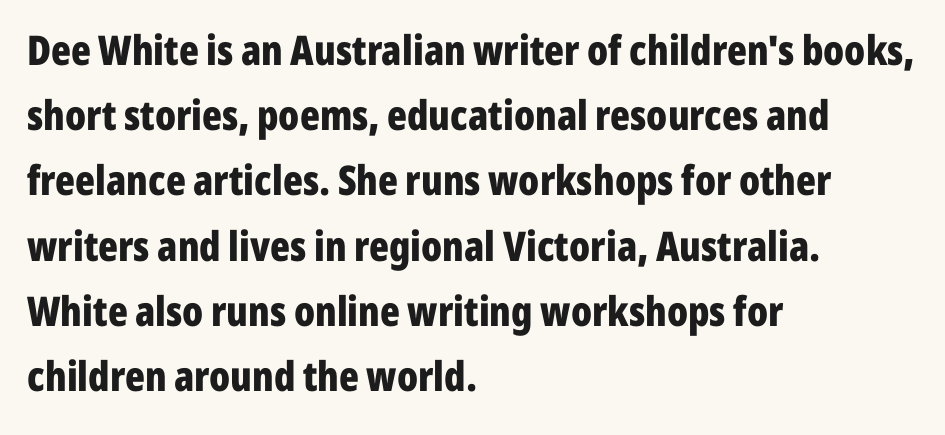
The image shows 41 px bold, condensed sans-serif type, upright; set left-aligned, normal line spacing (1.59x), normal letter spacing, not underlined; low stroke contrast and a medium x-height.
